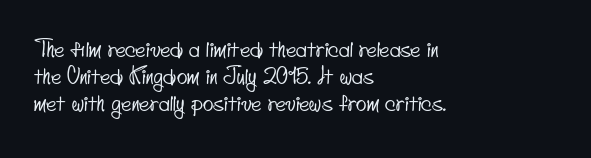
Quick note: underline off. There is no visible air inserted between adjacent glyphs. Where is the straight margin? On the left.
